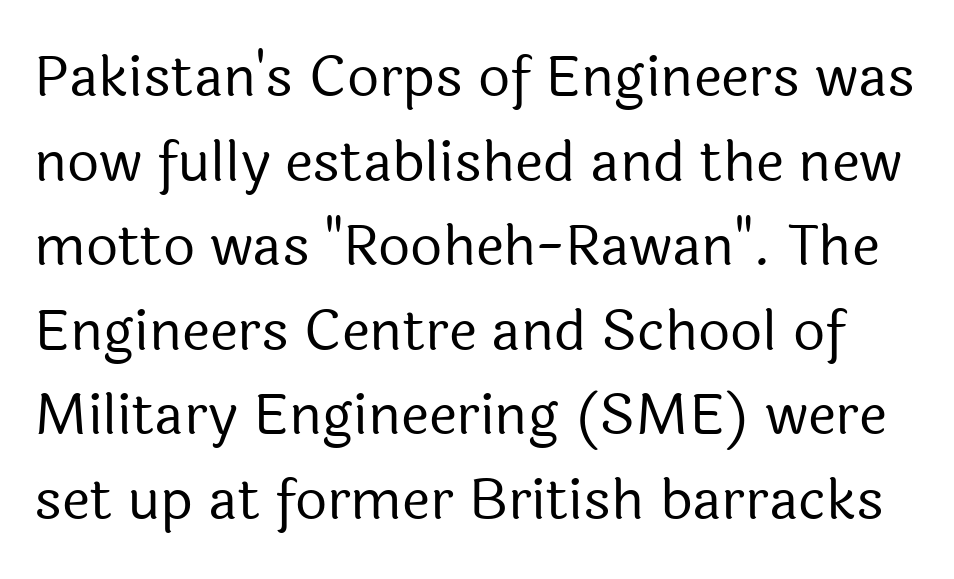
Italic? Not at all — the glyphs are vertical. Stems and bowls with no extra thickness — not bold. Letter spacing: default. Each letter keeps its own natural width here, so spacing adapts to shape.
